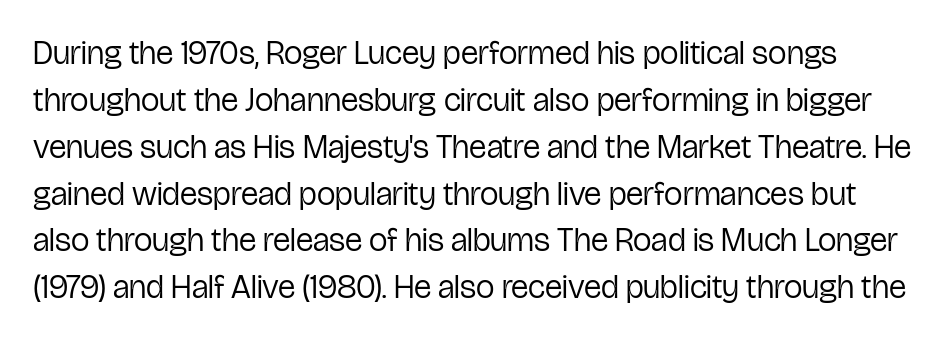
{"serif": "no", "italic": "no", "bold": "no", "weight": "regular", "width": "condensed", "stroke_contrast": "low", "x_height": "medium", "monospaced": "no", "underline": "no", "line_spacing": "normal", "line_spacing_ratio": 1.42, "letter_spacing": "normal", "letter_spacing_em": 0.0, "glyph_px": 33}
